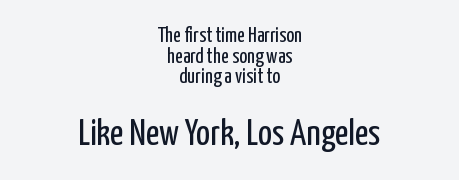
Q: Is the text bold? A: No.
Q: Is the text italic (slanted)? A: No, it is upright.
Q: Is the typeface a serif or a sans-serif typeface? A: Sans-serif.
Q: Is the text underlined? A: No.
Q: How is the paragraph aligned? A: Centered.
Q: Is the spacing between letters normal or unusually wide? A: Normal.
Q: Is the spacing between lines tight, normal or loose? A: Tight.
Q: Which block of text is set in a larger size, the first (top) or the second (bottom)? A: The second (bottom) one.
Q: Width (condensed, normal, or wide)? A: Condensed.
Q: Stroke contrast? A: Low.
Q: x-height? A: Medium.
Q: Monospaced? A: No.
